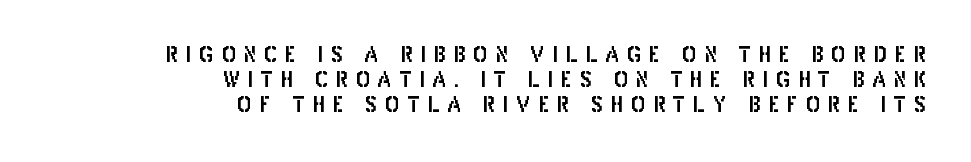
The image shows 22 px text type, upright; set right-aligned, tight line spacing (1.13x), unusually wide letter spacing (+0.34 em), not underlined.
